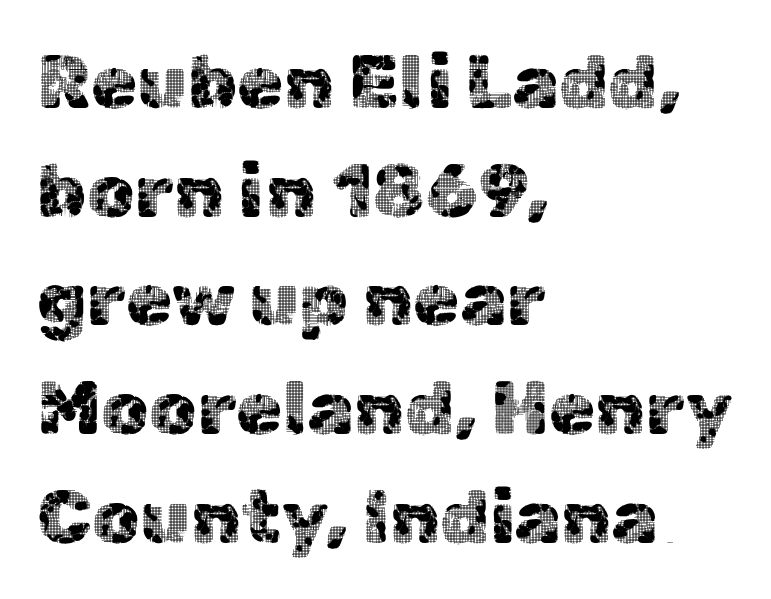
A normal amount of white space separates one row of letters from the next. Looks like regular typesetting: each glyph gets only the width it needs. Designer's note — italics off, roman on. Serif or sans? Sans — the stroke terminals are bare. The rag falls on the right side of this text block. Standard letterfit; no display-style spreading of the glyphs.
